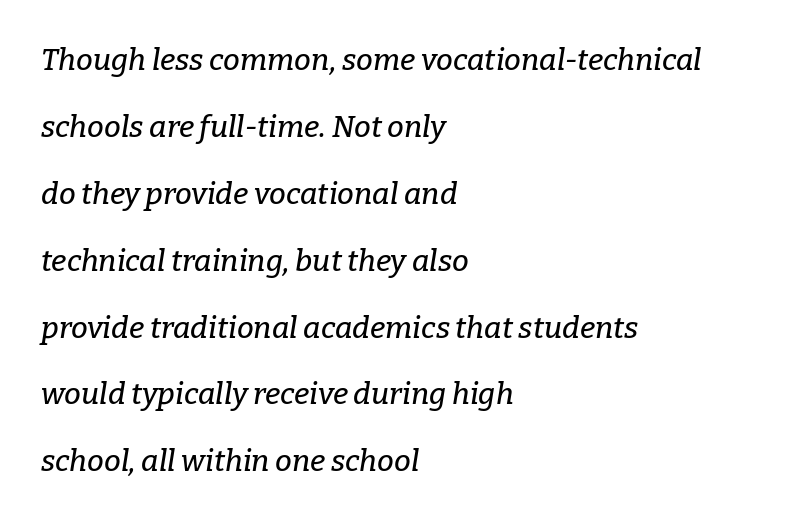
{"serif": "yes", "italic": "yes", "lean": "right", "slant_degrees": 9, "width": "normal", "stroke_contrast": "low", "x_height": "medium", "monospaced": "no", "underline": "no", "align": "left", "line_spacing": "loose", "line_spacing_ratio": 2.23, "letter_spacing": "normal", "letter_spacing_em": 0.0, "glyph_px": 30}
